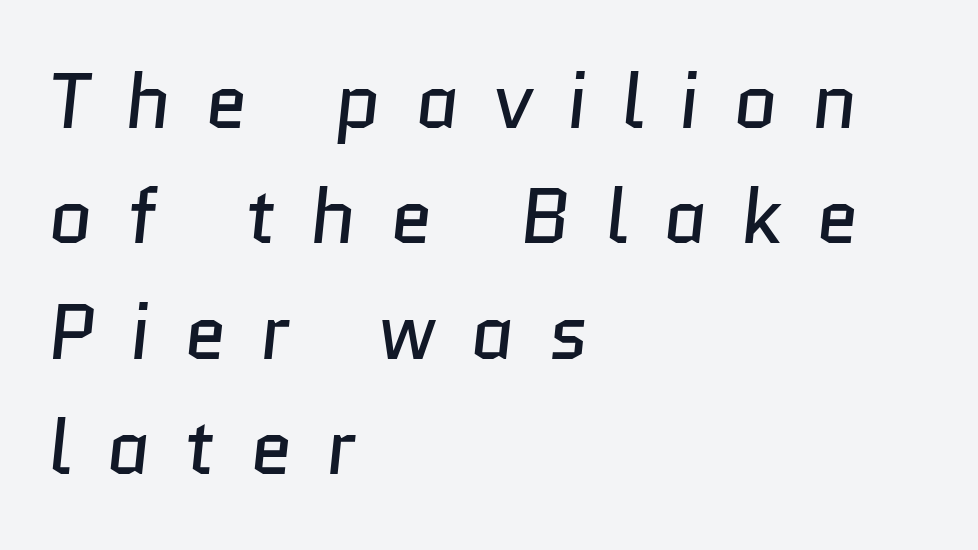
{"serif": "no", "bold": "no", "weight": "regular", "width": "normal", "stroke_contrast": "low", "x_height": "medium", "monospaced": "no", "underline": "no", "align": "left", "line_spacing": "normal", "line_spacing_ratio": 1.5, "letter_spacing": "wide", "letter_spacing_em": 0.44, "glyph_px": 77}
